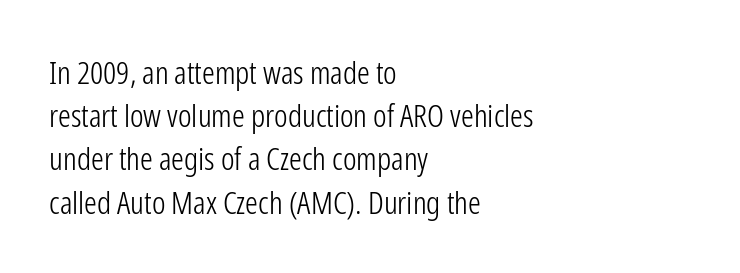
{"serif": "no", "italic": "no", "bold": "no", "weight": "light", "width": "condensed", "stroke_contrast": "low", "x_height": "medium", "monospaced": "no", "underline": "no", "align": "left", "line_spacing": "normal", "line_spacing_ratio": 1.35, "letter_spacing": "normal", "letter_spacing_em": 0.0, "glyph_px": 32}
